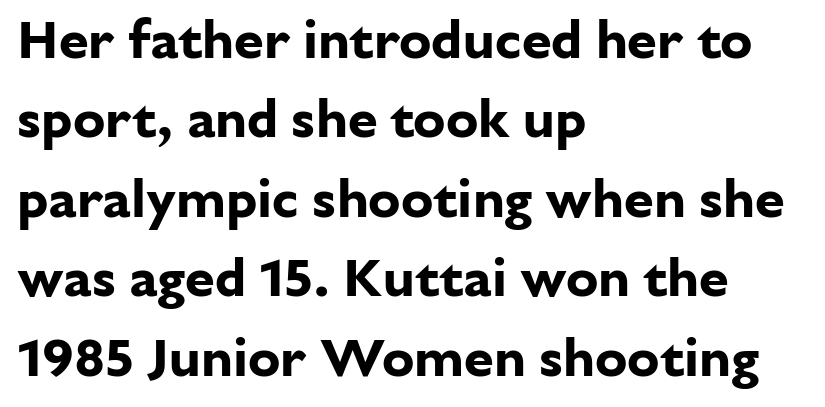
{"serif": "no", "italic": "no", "bold": "yes", "weight": "bold", "width": "normal", "stroke_contrast": "low", "x_height": "medium", "monospaced": "no", "underline": "no", "align": "left", "line_spacing": "normal", "line_spacing_ratio": 1.47, "letter_spacing": "normal", "letter_spacing_em": 0.0, "glyph_px": 54}
